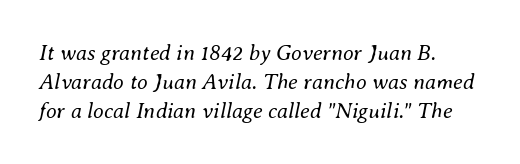
Q: Is the text bold? A: No.
Q: Is the text italic (slanted)? A: Yes, it leans right by about 8 degrees.
Q: Is the text underlined? A: No.
Q: How is the paragraph aligned? A: Left-aligned.
Q: Is the spacing between letters normal or unusually wide? A: Normal.
Q: Is the spacing between lines tight, normal or loose? A: Normal.
